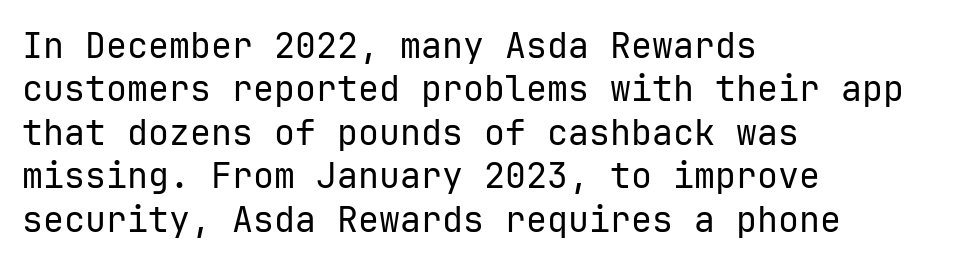
Q: Is the text bold? A: No.
Q: Is the text italic (slanted)? A: No, it is upright.
Q: Is the typeface a serif or a sans-serif typeface? A: Sans-serif.
Q: Is the text underlined? A: No.
Q: How is the paragraph aligned? A: Left-aligned.
Q: Is the spacing between letters normal or unusually wide? A: Normal.
Q: Width (condensed, normal, or wide)? A: Normal.
Q: Stroke contrast? A: Low.
Q: x-height? A: Medium.
Q: Monospaced? A: Yes.
